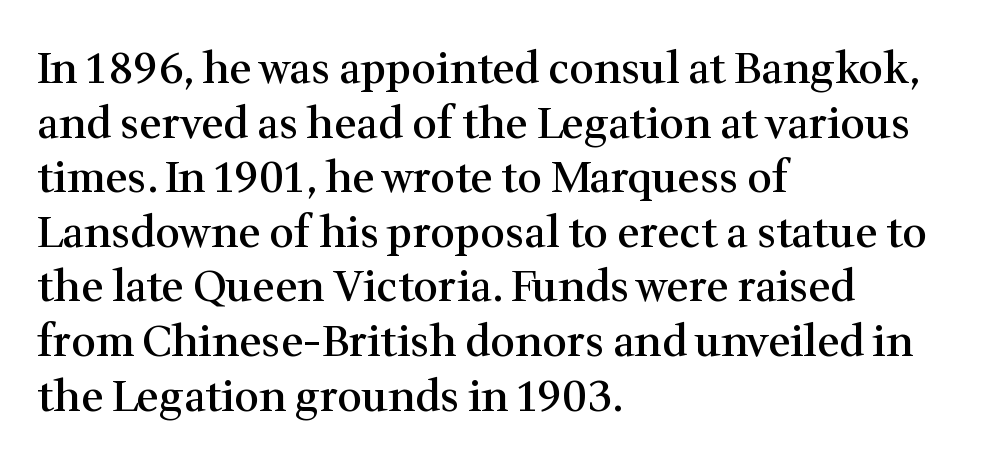
The sample has been set in demibold, a notch under bold. Spacing verdict: proportional, widths tailored to each character. Is this a sans? No — the strokes have serifs. Quick note: interline space is typical. Casual observation: everything's shoved over to the left.
